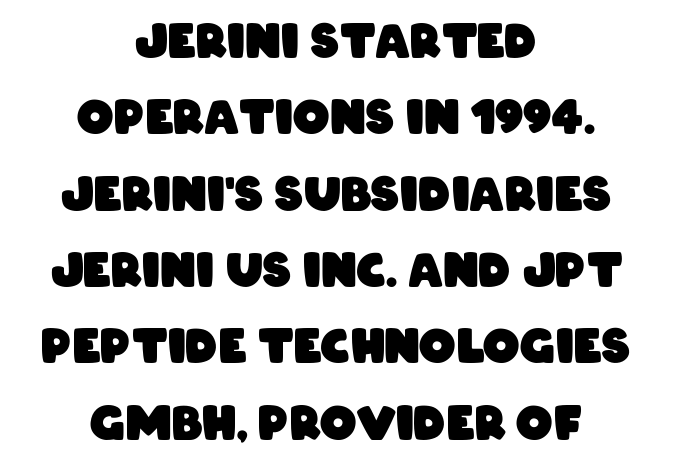
{"serif": "no", "bold": "yes", "weight": "heavy", "width": "condensed", "stroke_contrast": "low", "x_height": "large", "monospaced": "no", "underline": "no", "align": "center", "line_spacing": "normal", "line_spacing_ratio": 1.66, "letter_spacing": "normal", "letter_spacing_em": 0.0, "glyph_px": 46}
